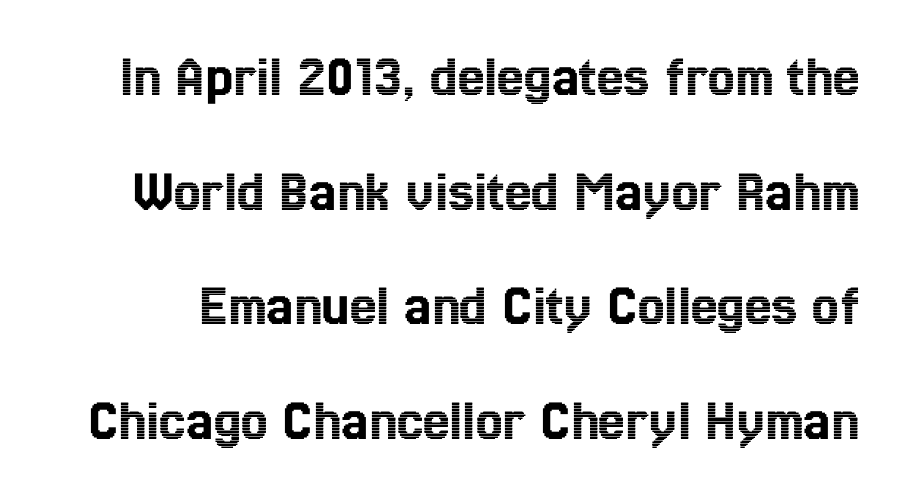
{"italic": "no", "width": "condensed", "x_height": "medium", "monospaced": "no", "underline": "no", "line_spacing": "loose", "line_spacing_ratio": 1.91, "letter_spacing": "normal", "letter_spacing_em": 0.0, "glyph_px": 60}
